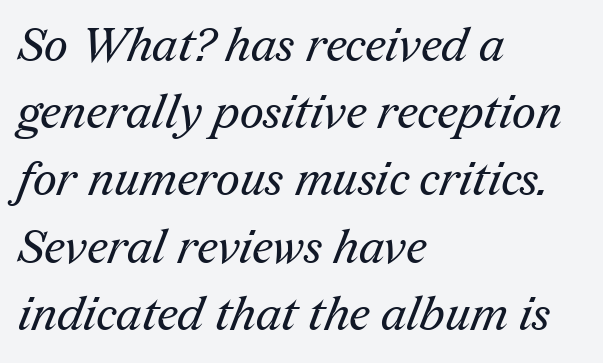
Here the designer chose a conventional face with non-uniform glyph widths. Weight: not bold — regular or lighter. This rendering employs a face with finishing strokes, i.e., a serif. A clean baseline with only descenders dipping below it.
